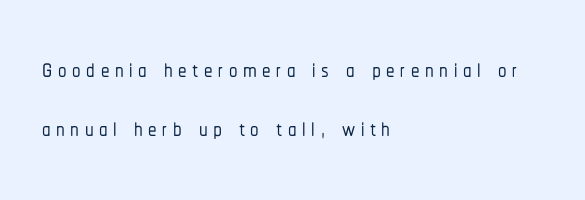
The image shows 34 px condensed sans-serif type, upright; set left-aligned, line spacing 1.75x, not underlined; low stroke contrast and a medium x-height.
